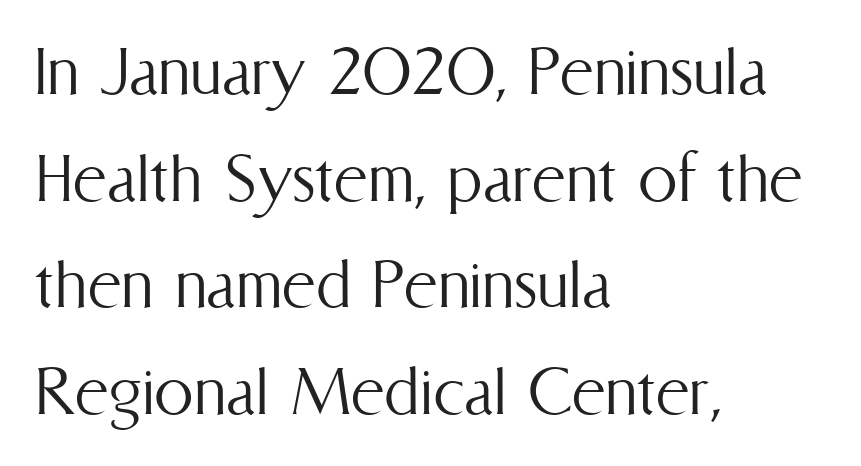
The strokes carry an ordinary text weight at most. These lines are rendered in a variable-pitch font. This sample uses an upright cut, with every glyph sitting square on the baseline. Horizontal alignment here is leftward, the default for most running prose.
